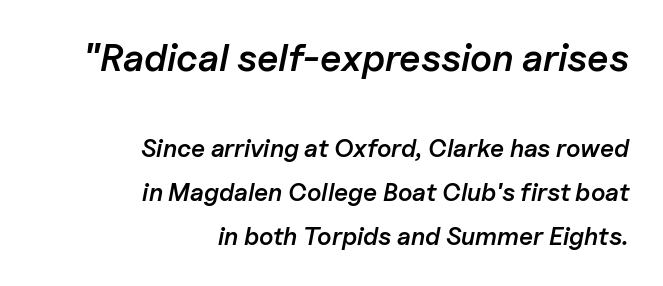
The letters sit at their default tracking, neither squeezed nor spread. A flush-right, rag-left setting is used for this passage. Top chunk: large. Bottom chunk: small. Proportional: the letters do not fall into vertical columns. Heft: intermediate — a semibold.
